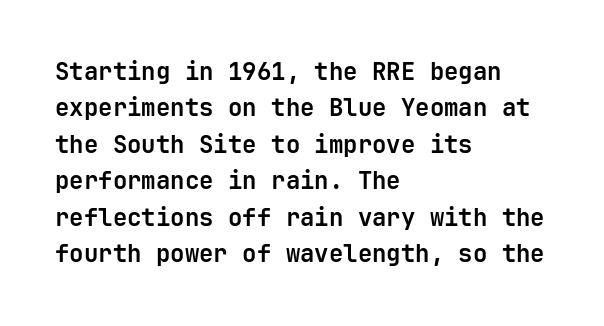
{"italic": "no", "bold": "yes", "underline": "no", "align": "left", "line_spacing": "normal", "line_spacing_ratio": 1.52, "letter_spacing": "normal", "letter_spacing_em": 0.0, "glyph_px": 24}
